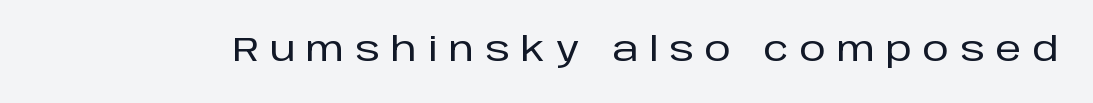
{"serif": "no", "italic": "no", "width": "normal", "stroke_contrast": "low", "x_height": "large", "monospaced": "no", "underline": "no", "letter_spacing": "wide", "letter_spacing_em": 0.33, "glyph_px": 33}
